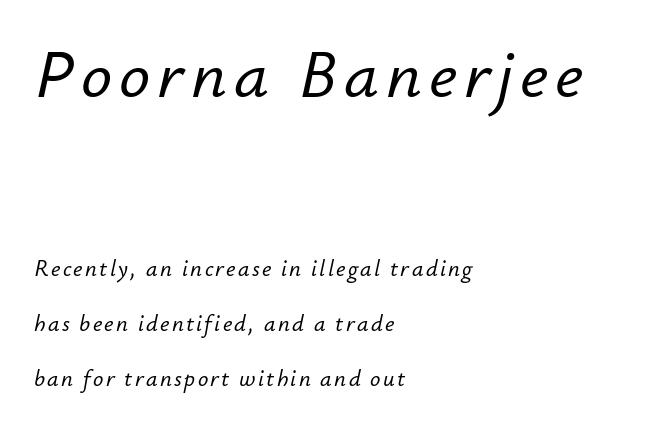
Q: Is the text italic (slanted)? A: Yes, it leans right by about 12 degrees.
Q: Is the text underlined? A: No.
Q: How is the paragraph aligned? A: Left-aligned.
Q: Is the spacing between lines tight, normal or loose? A: Loose.
Q: Which block of text is set in a larger size, the first (top) or the second (bottom)? A: The first (top) one.
Q: Width (condensed, normal, or wide)? A: Normal.
Q: Stroke contrast? A: Low.
Q: x-height? A: Small.
Q: Monospaced? A: No.
